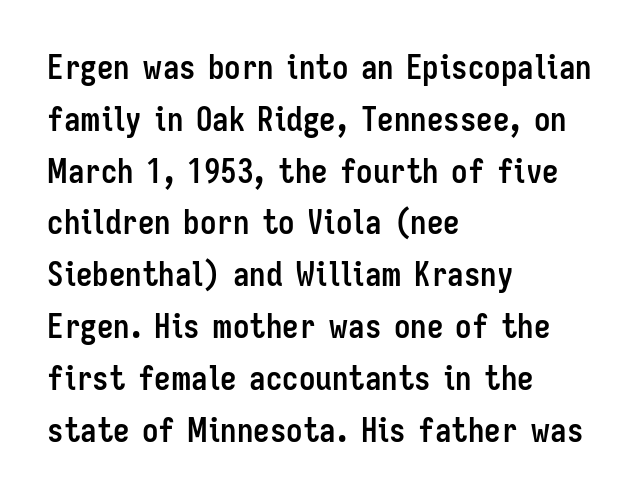
In CSS terms this would be text-align: left. Proportional: the letters do not fall into vertical columns. A full-strength bold gives these letters their thick strokes. The passage shown is not underscored anywhere. These lines keep a tight, regular rhythm from letter to letter.
